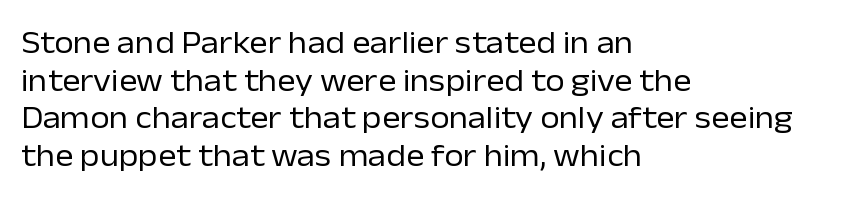
Grotesque or geometric, the face here clearly has no serifs. Weight: regular or lighter. The face used here is proportionally spaced, like ordinary book or web type. Type without underlining.
